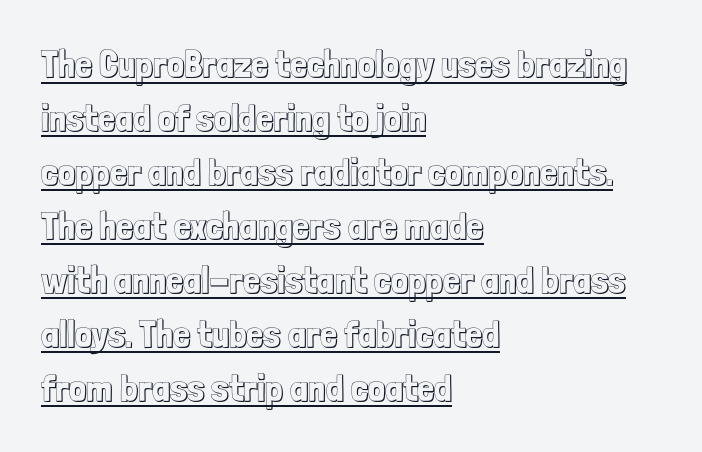
{"italic": "no", "width": "condensed", "x_height": "medium", "monospaced": "no", "underline": "yes", "align": "left", "line_spacing": "normal", "line_spacing_ratio": 1.42, "letter_spacing": "normal", "letter_spacing_em": 0.0, "glyph_px": 38}
